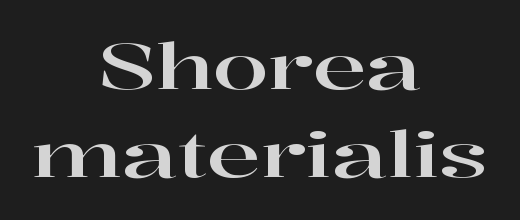
Q: Is the text italic (slanted)? A: No, it is upright.
Q: Is the typeface a serif or a sans-serif typeface? A: Serif.
Q: Is the text underlined? A: No.
Q: How is the paragraph aligned? A: Centered.
Q: Is the spacing between letters normal or unusually wide? A: Normal.
Q: Is the spacing between lines tight, normal or loose? A: Normal.
Q: Width (condensed, normal, or wide)? A: Wide.
Q: Stroke contrast? A: High.
Q: x-height? A: Medium.
Q: Monospaced? A: No.
